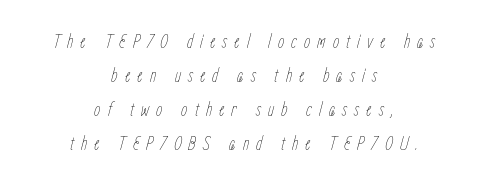
The image shows 20 px text type, italic (leaning right); set centered, normal line spacing (1.7x), unusually wide letter spacing (+0.35 em), not underlined.
